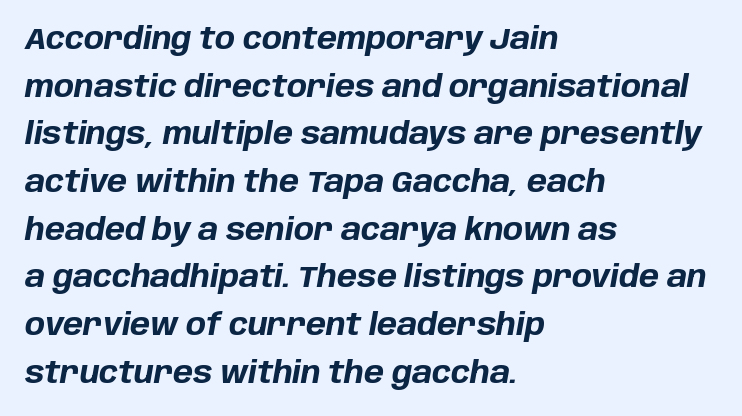
{"italic": "yes", "lean": "right", "slant_degrees": 10, "bold": "yes", "weight": "bold", "width": "normal", "stroke_contrast": "low", "x_height": "large", "monospaced": "no", "underline": "no", "align": "left", "line_spacing": "normal", "line_spacing_ratio": 1.59, "letter_spacing": "normal", "letter_spacing_em": 0.0, "glyph_px": 30}
